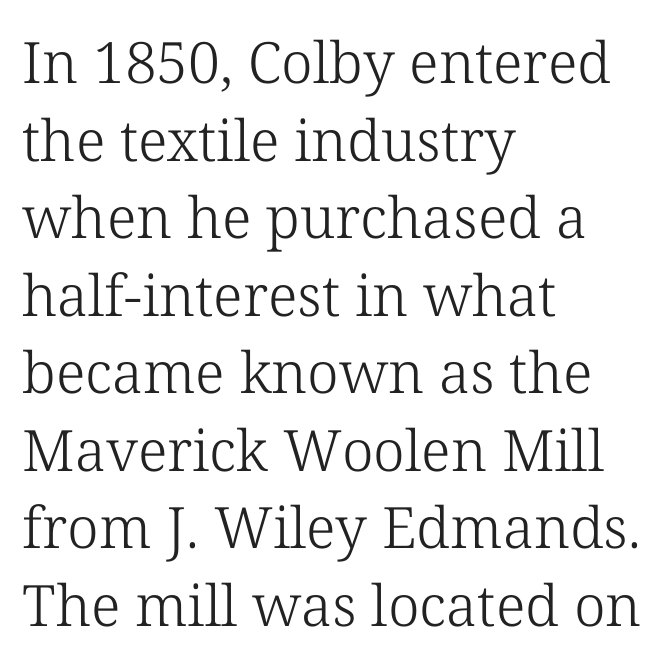
The gaps between neighbouring characters are ordinary and unremarkable. Notice how descenders clear the ascenders below comfortably — that's standard leading. The type family on display is of the serif kind. Style check: upright.
